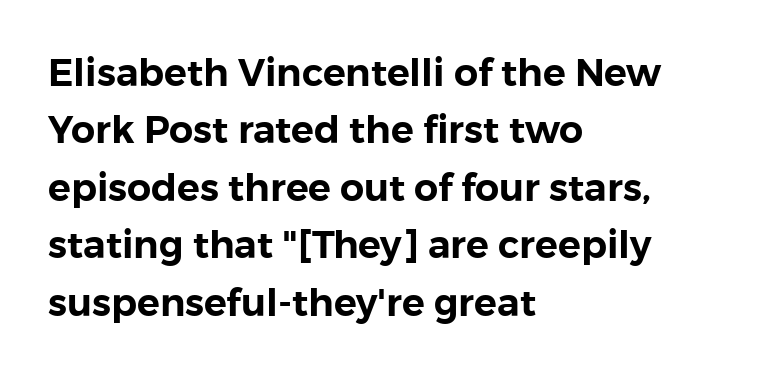
The designer went with a sans here, leaving each stem footless. If you drew a line through each stem, it would be perfectly vertical. Does extra space separate the letters? No, they use regular spacing. Leftover space on each line is placed entirely after the last word. The block of text has a typical density, with ordinary space between rows.
